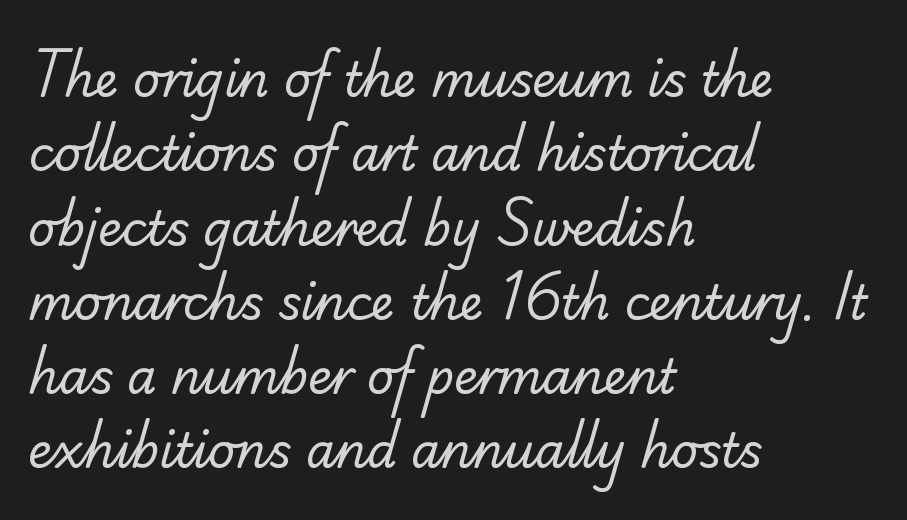
Q: Is the text bold? A: No.
Q: Is the typeface a serif or a sans-serif typeface? A: Sans-serif.
Q: Is the text underlined? A: No.
Q: How is the paragraph aligned? A: Left-aligned.
Q: Is the spacing between letters normal or unusually wide? A: Normal.
Q: Is the spacing between lines tight, normal or loose? A: Normal.
Q: Width (condensed, normal, or wide)? A: Normal.
Q: Stroke contrast? A: Low.
Q: x-height? A: Small.
Q: Monospaced? A: No.
